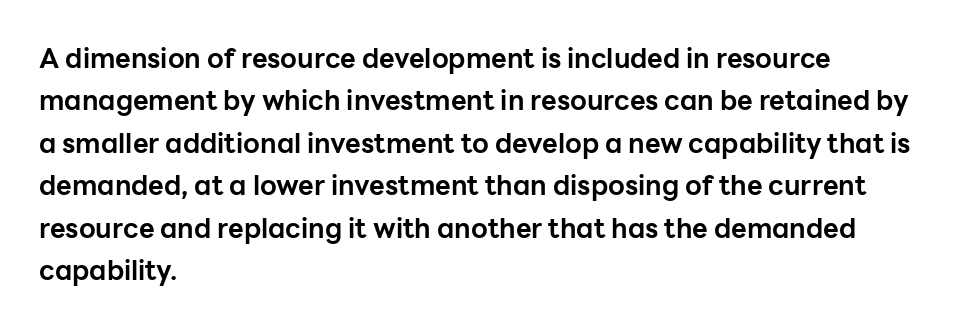
Q: Is the text bold? A: Yes.
Q: Is the text italic (slanted)? A: No, it is upright.
Q: Is the text underlined? A: No.
Q: How is the paragraph aligned? A: Left-aligned.
Q: Is the spacing between letters normal or unusually wide? A: Normal.
Q: Is the spacing between lines tight, normal or loose? A: Normal.
